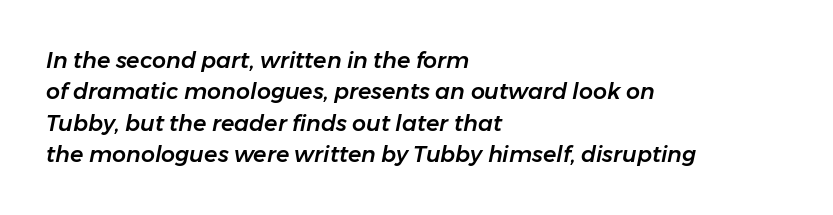
The image shows 22 px text type, italic (leaning right); set left-aligned, normal line spacing (1.43x), normal letter spacing, not underlined.
